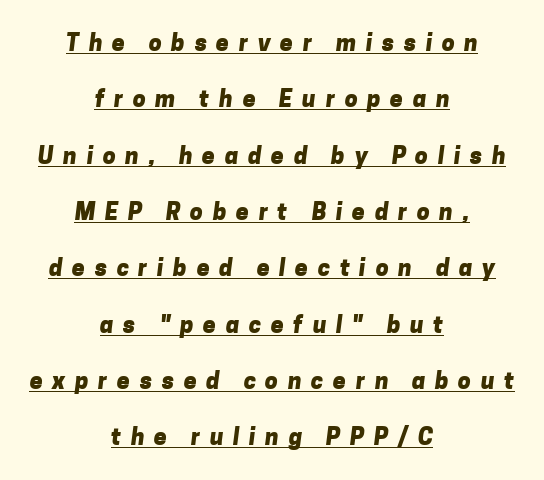
The image shows 23 px bold type; set centered, loose line spacing (2.45x), unusually wide letter spacing (+0.42 em), underlined.
